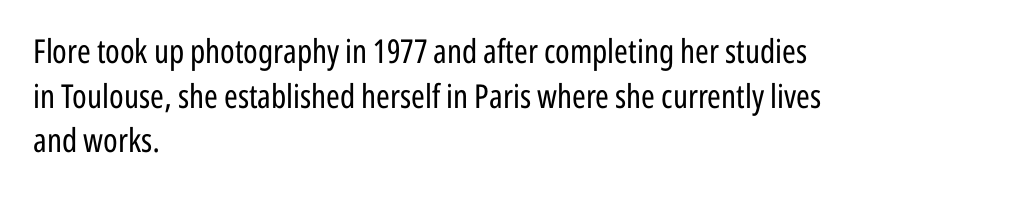
{"serif": "no", "italic": "no", "bold": "no", "weight": "regular", "width": "condensed", "stroke_contrast": "low", "x_height": "medium", "monospaced": "no", "underline": "no", "align": "left", "line_spacing": "normal", "line_spacing_ratio": 1.35, "letter_spacing": "normal", "letter_spacing_em": 0.0, "glyph_px": 33}
